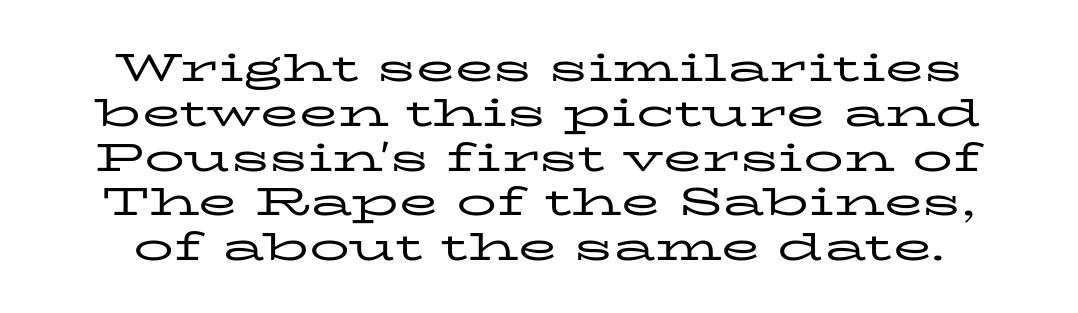
{"serif": "yes", "italic": "no", "bold": "no", "weight": "regular", "width": "wide", "stroke_contrast": "low", "x_height": "medium", "monospaced": "no", "underline": "no", "align": "center", "line_spacing": "tight", "line_spacing_ratio": 1.12, "letter_spacing": "normal", "letter_spacing_em": 0.0, "glyph_px": 40}
